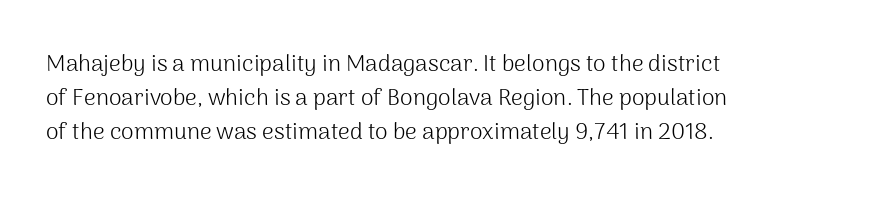
Just letters on the line, the space beneath them empty. Evenly set lines give the paragraph a standard silhouette. Heft: none added — not bold. Notice how the passage keeps a crisp vertical edge on the left only. No extra tracking has been applied to these lines. A roman cut, with each character standing at attention.
